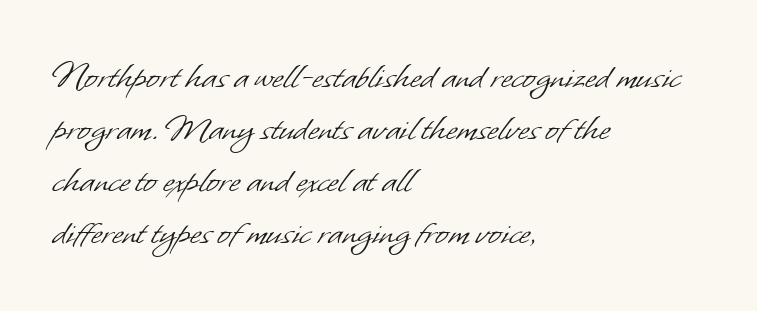
The image shows 39 px light sans-serif type; set left-aligned, normal line spacing (1.33x), normal letter spacing, not underlined; low stroke contrast and a small x-height.
